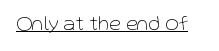
Q: Is the text bold? A: No.
Q: Is the text italic (slanted)? A: No, it is upright.
Q: Is the text underlined? A: Yes.
Q: Is the spacing between letters normal or unusually wide? A: Normal.
